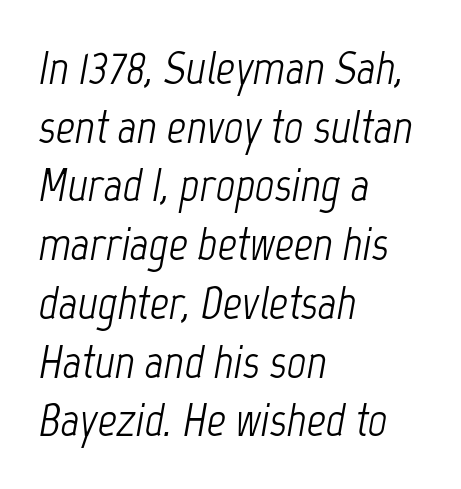
Notice how the passage keeps a crisp vertical edge on the left only. Look at the tracking — it's just the regular setting, nothing added. Check under the words: just untouched page. A normal amount of white space separates one row of letters from the next. The axis of the letterforms is tilted away from vertical.
